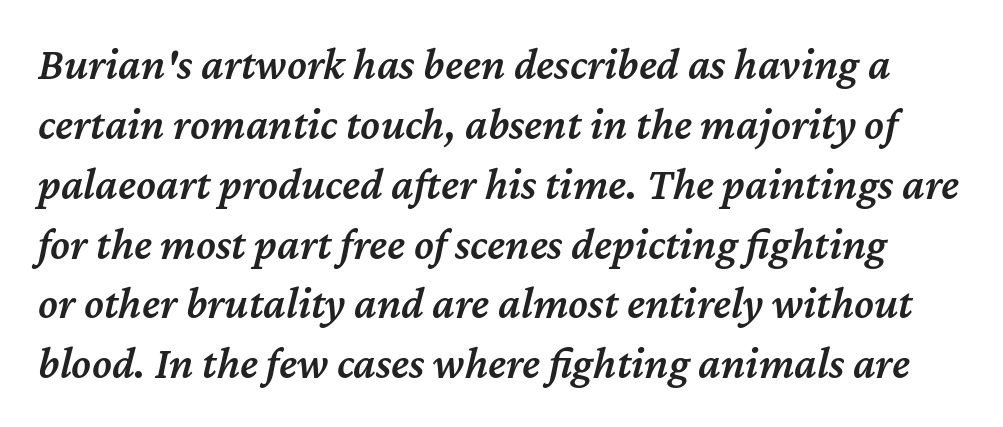
Q: Is the text bold? A: Semi-bold.
Q: Is the text italic (slanted)? A: Yes, it leans right by about 12 degrees.
Q: Is the text underlined? A: No.
Q: Is the spacing between letters normal or unusually wide? A: Normal.
Q: Is the spacing between lines tight, normal or loose? A: Normal.
Q: Width (condensed, normal, or wide)? A: Normal.
Q: Stroke contrast? A: Medium.
Q: x-height? A: Medium.
Q: Monospaced? A: No.
